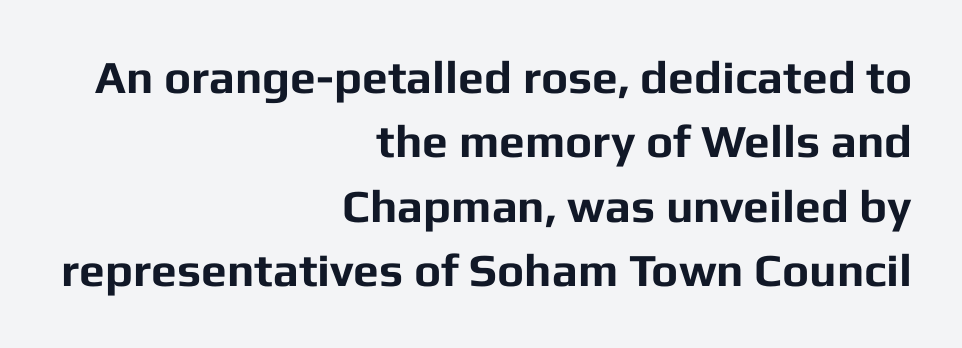
The image shows 46 px bold sans-serif type, upright; set right-aligned, normal line spacing (1.4x), normal letter spacing, not underlined; low stroke contrast and a medium x-height.
